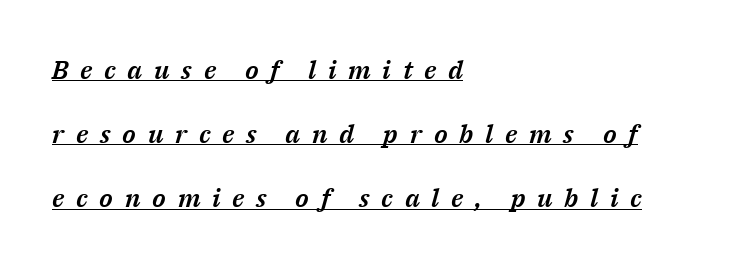
Glance below the letters and you will spot a drawn line. One glance says open: line gaps are wider than usual. The letterforms stand isolated, each surrounded by extra space. The letters are slanted; this is an italic face. Every row of glyphs begins at an identical x-position on the left.
